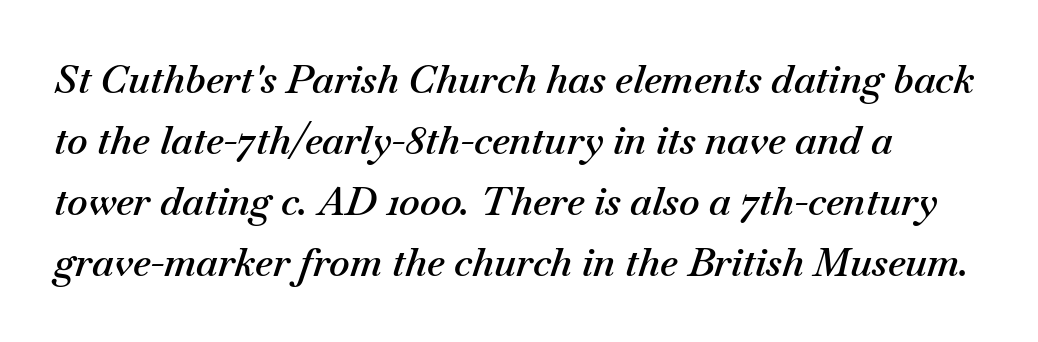
The passage shown leans; its letterforms are oblique. Any mark beneath the type? The region is blank. The gaps between neighbouring characters are ordinary and unremarkable. Students, this is semibold: more ink than regular, less than bold.
